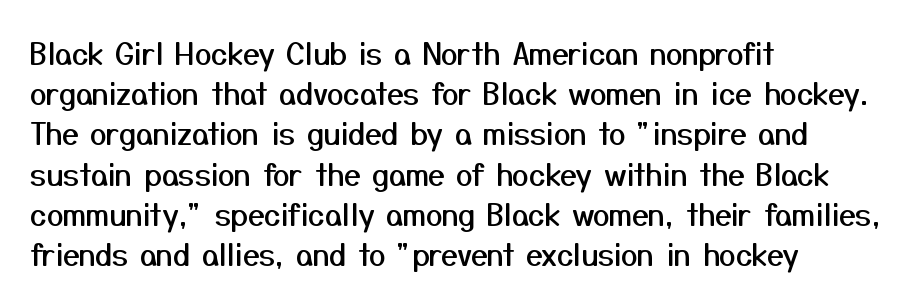
The image shows 30 px sans-serif type, upright; set left-aligned, normal line spacing (1.34x), normal letter spacing, not underlined; medium stroke contrast and a medium x-height.
